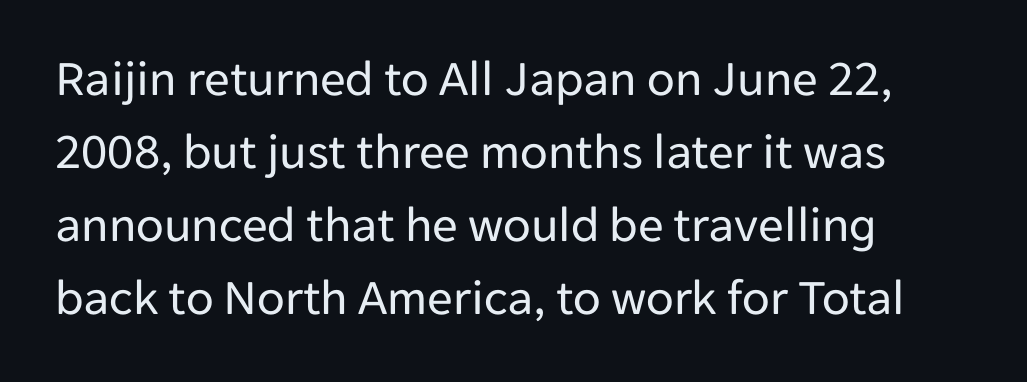
{"serif": "no", "italic": "no", "bold": "no", "weight": "regular", "width": "normal", "stroke_contrast": "low", "x_height": "medium", "monospaced": "no", "underline": "no", "align": "left", "line_spacing": "normal", "line_spacing_ratio": 1.43, "letter_spacing": "normal", "letter_spacing_em": 0.0, "glyph_px": 51}
